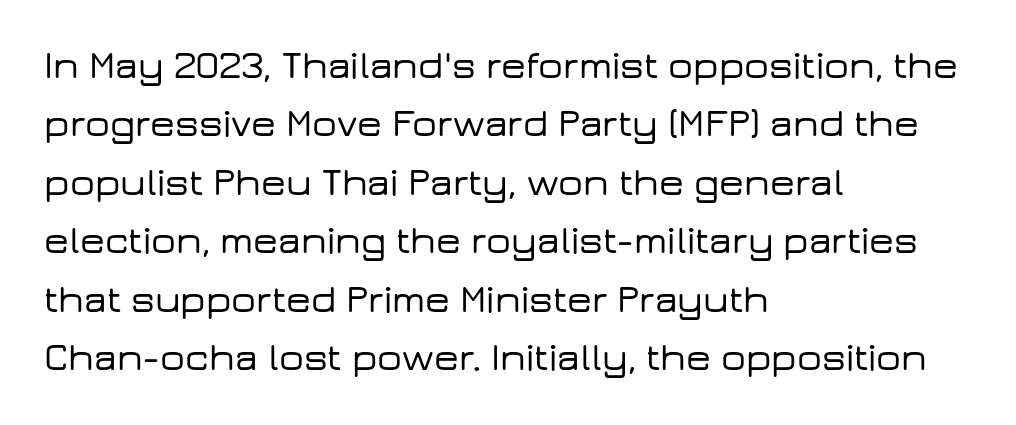
{"serif": "no", "italic": "no", "width": "wide", "stroke_contrast": "low", "x_height": "medium", "monospaced": "no", "underline": "no", "align": "left", "line_spacing": "normal", "line_spacing_ratio": 1.5, "letter_spacing": "normal", "letter_spacing_em": 0.0, "glyph_px": 39}
